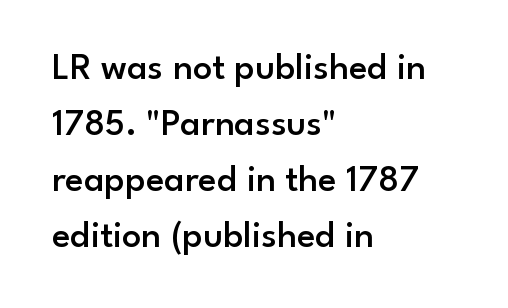
Q: Is the text bold? A: Semi-bold.
Q: Is the text italic (slanted)? A: No, it is upright.
Q: Is the typeface a serif or a sans-serif typeface? A: Sans-serif.
Q: Is the text underlined? A: No.
Q: How is the paragraph aligned? A: Left-aligned.
Q: Is the spacing between letters normal or unusually wide? A: Normal.
Q: Is the spacing between lines tight, normal or loose? A: Normal.
Q: Width (condensed, normal, or wide)? A: Normal.
Q: Stroke contrast? A: Low.
Q: x-height? A: Small.
Q: Monospaced? A: No.
